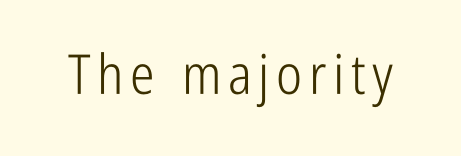
Q: Is the text bold? A: No.
Q: Is the text italic (slanted)? A: No, it is upright.
Q: Is the typeface a serif or a sans-serif typeface? A: Sans-serif.
Q: Is the text underlined? A: No.
Q: Width (condensed, normal, or wide)? A: Condensed.
Q: Stroke contrast? A: Low.
Q: x-height? A: Medium.
Q: Monospaced? A: No.
